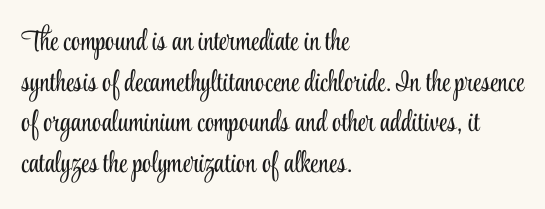
{"serif": "yes", "bold": "no", "weight": "light", "width": "condensed", "stroke_contrast": "low", "x_height": "small", "monospaced": "no", "underline": "no", "align": "left", "line_spacing": "normal", "line_spacing_ratio": 1.4, "letter_spacing": "normal", "letter_spacing_em": 0.0, "glyph_px": 29}
